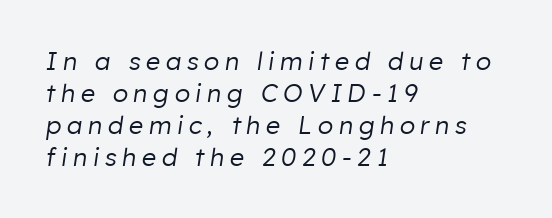
Q: Is the text bold? A: No.
Q: Is the text italic (slanted)? A: Yes, it leans right by about 8 degrees.
Q: Is the text underlined? A: No.
Q: How is the paragraph aligned? A: Left-aligned.
Q: Is the spacing between letters normal or unusually wide? A: Unusually wide.
Q: Is the spacing between lines tight, normal or loose? A: Normal.
